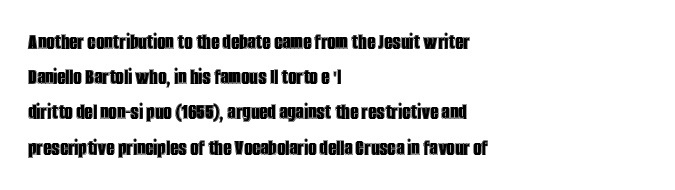
Q: Is the text italic (slanted)? A: No, it is upright.
Q: Is the text underlined? A: No.
Q: How is the paragraph aligned? A: Left-aligned.
Q: Is the spacing between letters normal or unusually wide? A: Normal.
Q: Is the spacing between lines tight, normal or loose? A: Normal.
